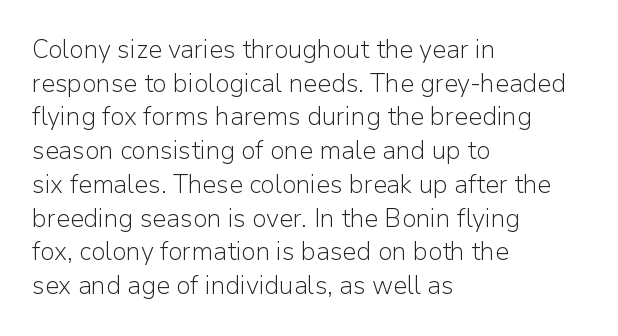
The image shows 25 px text type, upright; set left-aligned, normal line spacing (1.35x), normal letter spacing, not underlined.
